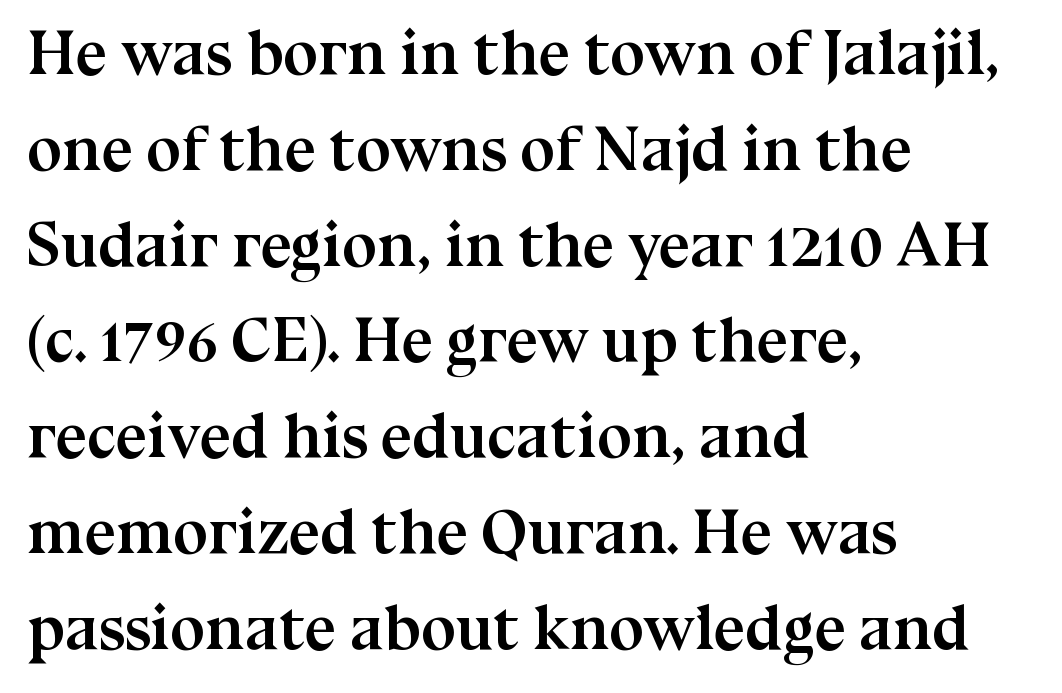
{"serif": "yes", "italic": "no", "bold": "yes", "weight": "semibold", "width": "normal", "stroke_contrast": "medium", "x_height": "medium", "monospaced": "no", "underline": "no", "align": "left", "line_spacing": "normal", "line_spacing_ratio": 1.52, "letter_spacing": "normal", "letter_spacing_em": 0.0, "glyph_px": 63}
